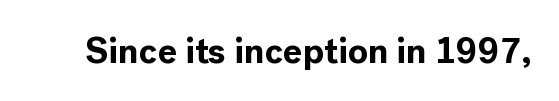
{"serif": "no", "italic": "no", "bold": "yes", "weight": "bold", "width": "normal", "x_height": "medium", "monospaced": "no", "underline": "no", "letter_spacing": "normal", "letter_spacing_em": 0.0, "glyph_px": 36}
